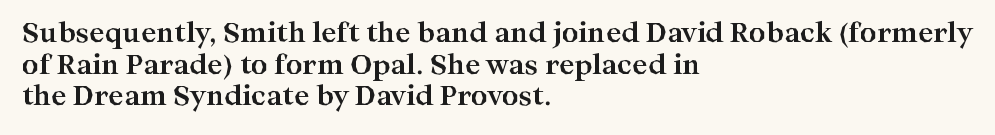
I'd describe the lettering as bold — thick and assertive. Words appear dense and cohesive because spacing is normal. Reading down the block, your eye returns to a fixed left position each line. The lettering holds an erect, upright posture throughout. Descender tails drop into unmarked territory.
